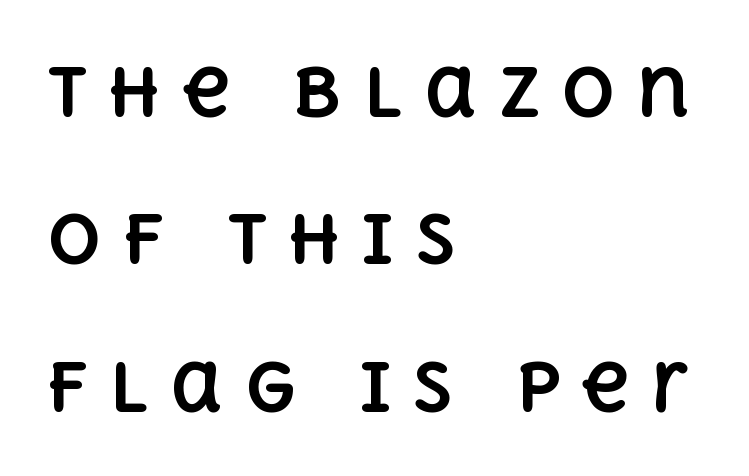
The glyphs have the mass of a bold cut. Honestly, there is no underline to notice here at all. Is the letter spacing exaggerated? Yes — the characters are pushed far apart. Every stem runs plumb, perpendicular to the baseline.
